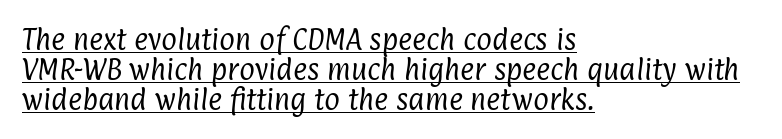
The image shows 24 px text type; set left-aligned, line spacing 1.24x, normal letter spacing, underlined.
